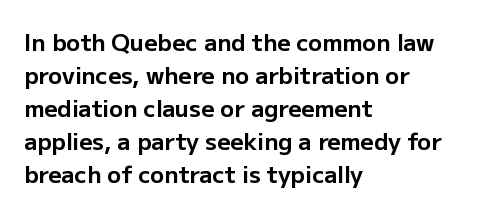
This sample keeps an unexceptional amount of space between lines. Strokes here are thick enough to call this a true bold. A student would call this left alignment; a typographer would say flush left, rag right. You can tell it's not italic because the verticals are truly vertical.
